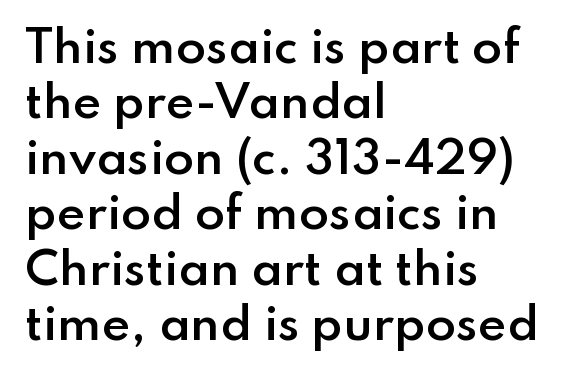
{"serif": "no", "italic": "no", "bold": "semi", "weight": "semibold", "width": "normal", "stroke_contrast": "low", "x_height": "small", "monospaced": "no", "underline": "no", "align": "left", "line_spacing": "normal", "line_spacing_ratio": 1.26, "letter_spacing": "normal", "letter_spacing_em": 0.0, "glyph_px": 44}
